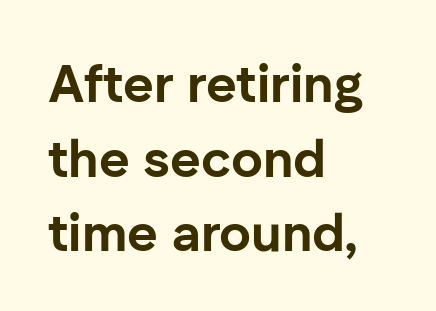
Q: Is the text bold? A: Yes.
Q: Is the text italic (slanted)? A: No, it is upright.
Q: Is the typeface a serif or a sans-serif typeface? A: Sans-serif.
Q: Is the text underlined? A: No.
Q: How is the paragraph aligned? A: Left-aligned.
Q: Is the spacing between letters normal or unusually wide? A: Normal.
Q: Is the spacing between lines tight, normal or loose? A: Normal.
Q: Width (condensed, normal, or wide)? A: Normal.
Q: Stroke contrast? A: Low.
Q: x-height? A: Medium.
Q: Monospaced? A: No.
